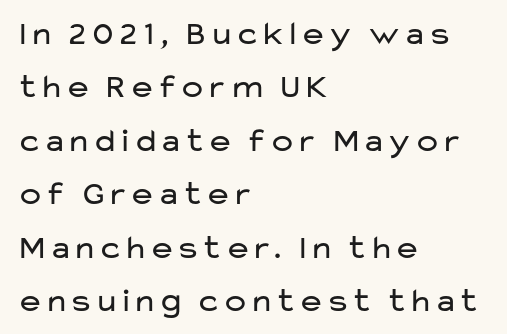
The image shows 34 px regular-weight, wide sans-serif type, upright; set left-aligned, normal line spacing (1.57x), normal letter spacing, not underlined; low stroke contrast and a medium x-height.
